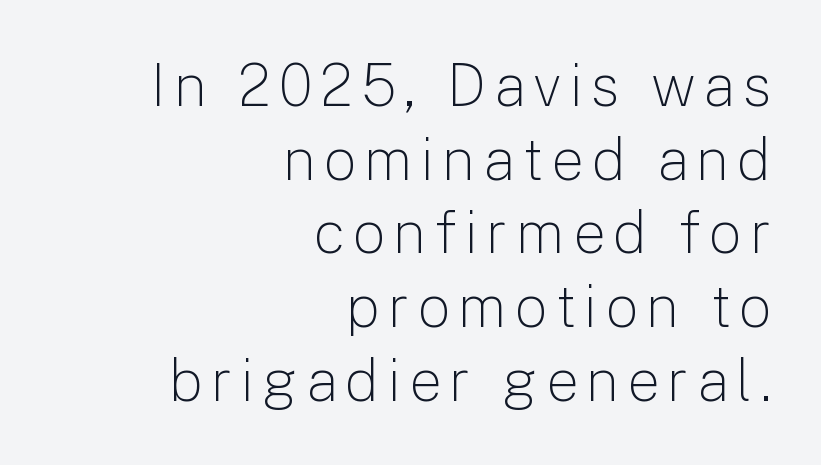
Q: Is the text bold? A: No.
Q: Is the text italic (slanted)? A: No, it is upright.
Q: Is the typeface a serif or a sans-serif typeface? A: Sans-serif.
Q: Is the text underlined? A: No.
Q: How is the paragraph aligned? A: Right-aligned.
Q: Is the spacing between lines tight, normal or loose? A: Normal.
Q: Width (condensed, normal, or wide)? A: Normal.
Q: Stroke contrast? A: Low.
Q: x-height? A: Medium.
Q: Monospaced? A: No.
